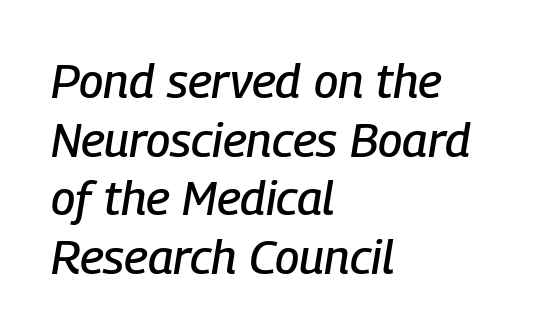
The words here are not underlined. The lines are quadded left. Varying glyph widths throughout — classic text-font behaviour. The letterforms sit shoulder to shoulder at normal distance. Would a proofreader flag this as italicized? Yes.
